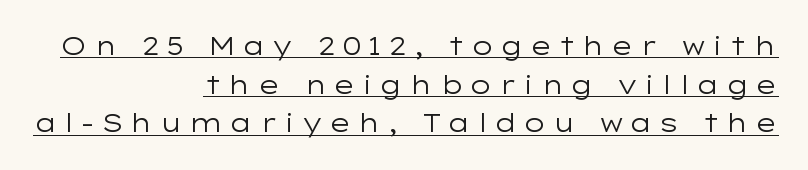
You can tell it's not italic because the verticals are truly vertical. Right-aligned paragraph, ragged on the left. The font is comparable to plain body text, perhaps lighter. Tracking here is generous; glyphs stand well apart from one another. The rendering uses the underline text-decoration. The rows are spaced the way most documents space them.
